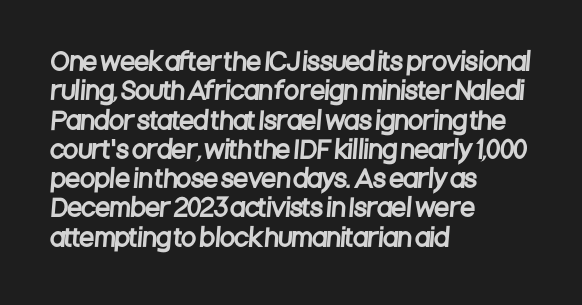
The passage shown has conventional tracking throughout. The zone under the glyphs is completely vacant. Alignment: flush left.
